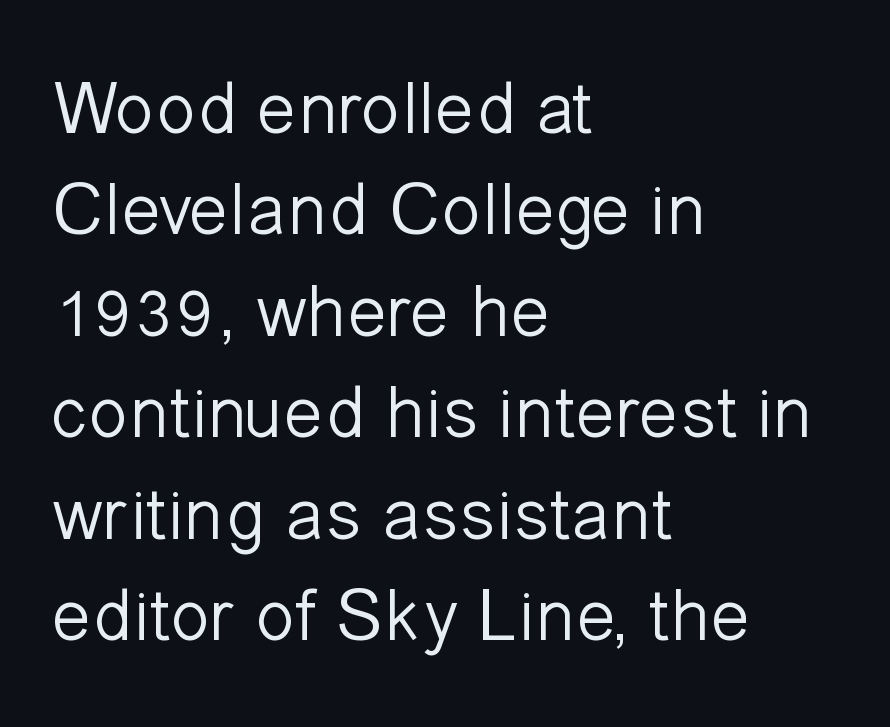
A typesetter would label this face a sans. Do the letters lean? They stand straight. The rendering anchors every line to the left-hand side. Summary of weight: not heavy and not bold. Default kerning and tracking; the words read as compact shapes. In terms of leading, this rendering sits right in the middle.
